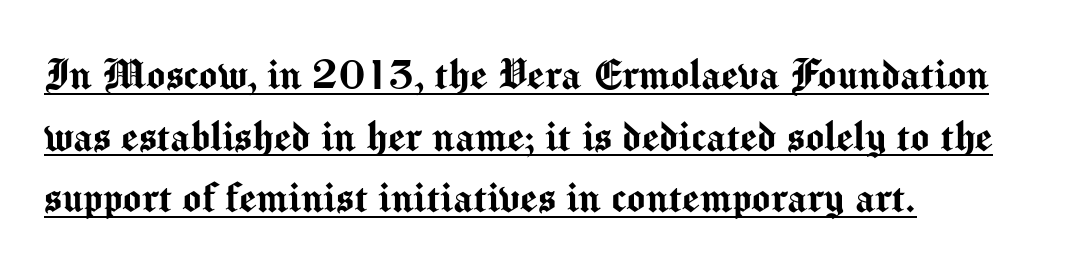
The font family rendered here belongs to the sans-serif group. The string is rendered with underlining switched on. This rendering leaves character spacing at its baseline value. The typography opts for an upright posture over an oblique one. Quick note: interline space is typical. Caption: multi-line text, flush left, ragged right.
